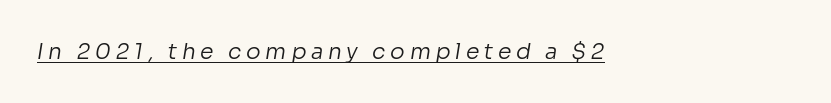
The image shows 22 px text type; set left-aligned, unusually wide letter spacing (+0.21 em), underlined.
